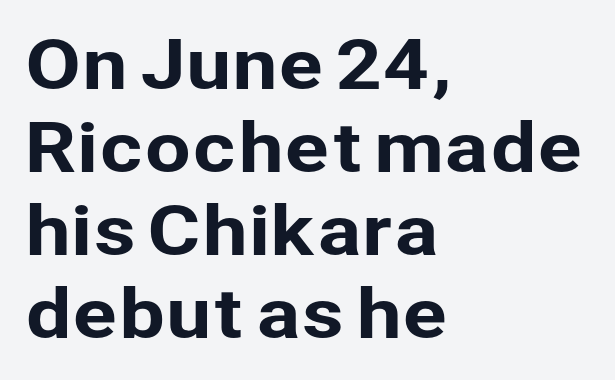
The image shows 67 px sans-serif type, upright; set left-aligned, line spacing 1.24x, normal letter spacing, not underlined; low stroke contrast and a medium x-height.
